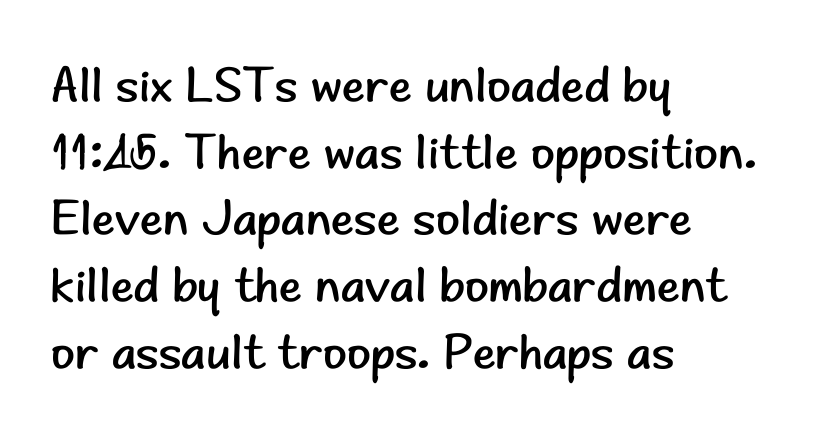
Q: Is the text bold? A: No.
Q: Is the text italic (slanted)? A: No, it is upright.
Q: Is the typeface a serif or a sans-serif typeface? A: Sans-serif.
Q: Is the text underlined? A: No.
Q: How is the paragraph aligned? A: Left-aligned.
Q: Is the spacing between letters normal or unusually wide? A: Normal.
Q: Is the spacing between lines tight, normal or loose? A: Normal.
Q: Width (condensed, normal, or wide)? A: Normal.
Q: Stroke contrast? A: Low.
Q: x-height? A: Small.
Q: Monospaced? A: No.
